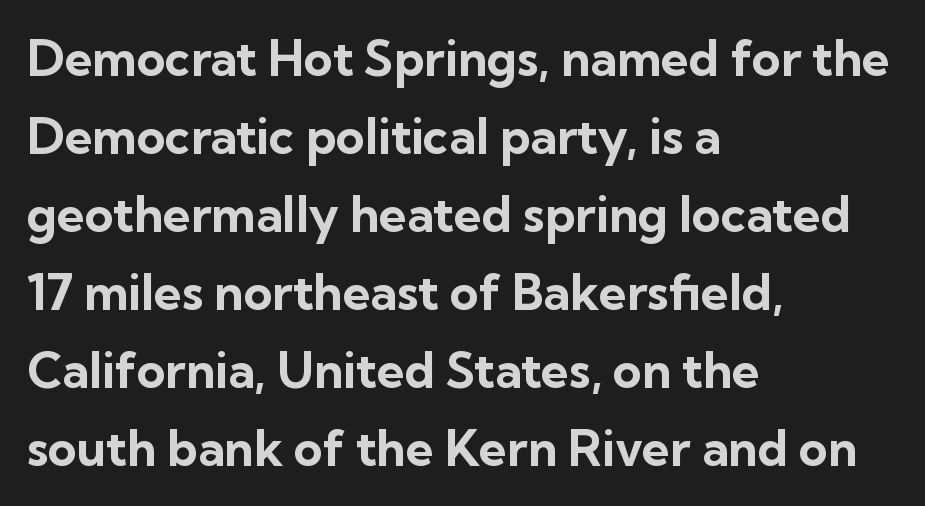
The image shows 49 px bold sans-serif type, upright; set left-aligned, normal line spacing (1.59x), normal letter spacing, not underlined; low stroke contrast and a medium x-height.
